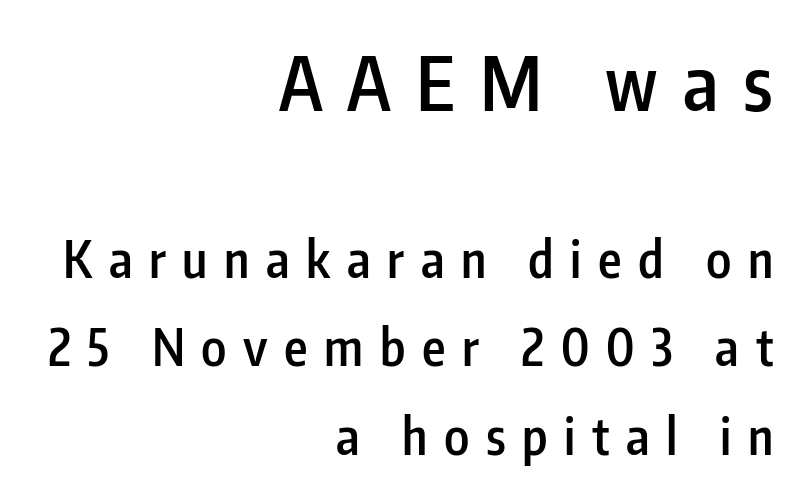
Q: Is the text bold? A: Semi-bold.
Q: Is the text italic (slanted)? A: No, it is upright.
Q: Is the typeface a serif or a sans-serif typeface? A: Sans-serif.
Q: Is the text underlined? A: No.
Q: How is the paragraph aligned? A: Right-aligned.
Q: Is the spacing between letters normal or unusually wide? A: Unusually wide.
Q: Which block of text is set in a larger size, the first (top) or the second (bottom)? A: The first (top) one.
Q: Width (condensed, normal, or wide)? A: Condensed.
Q: Stroke contrast? A: Low.
Q: x-height? A: Medium.
Q: Monospaced? A: No.
